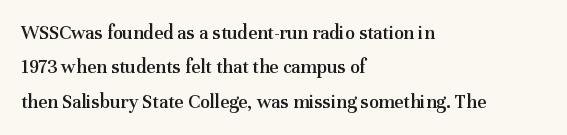
{"italic": "no", "bold": "semi", "underline": "no", "align": "left", "line_spacing_ratio": 1.72, "letter_spacing": "normal", "letter_spacing_em": 0.0, "glyph_px": 20}
